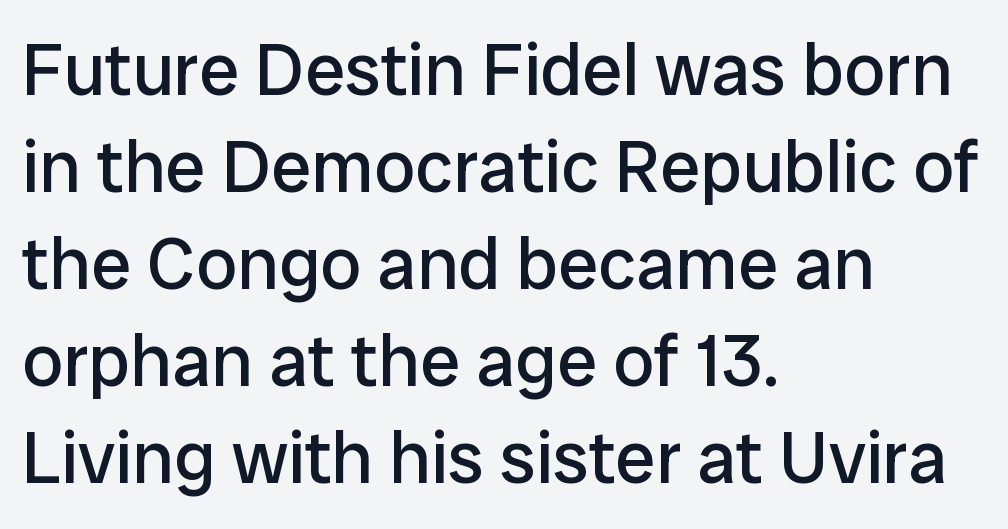
Q: Is the text bold? A: No.
Q: Is the text italic (slanted)? A: No, it is upright.
Q: Is the typeface a serif or a sans-serif typeface? A: Sans-serif.
Q: Is the text underlined? A: No.
Q: How is the paragraph aligned? A: Left-aligned.
Q: Is the spacing between letters normal or unusually wide? A: Normal.
Q: Is the spacing between lines tight, normal or loose? A: Normal.
Q: Width (condensed, normal, or wide)? A: Normal.
Q: Stroke contrast? A: Low.
Q: x-height? A: Medium.
Q: Monospaced? A: No.
